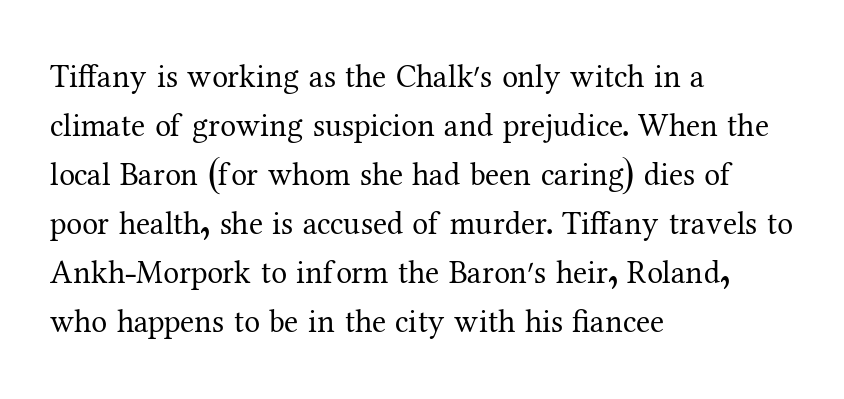
The image shows 32 px regular-weight serif type, upright; set left-aligned, normal line spacing (1.53x), normal letter spacing, not underlined; medium stroke contrast and a medium x-height.
